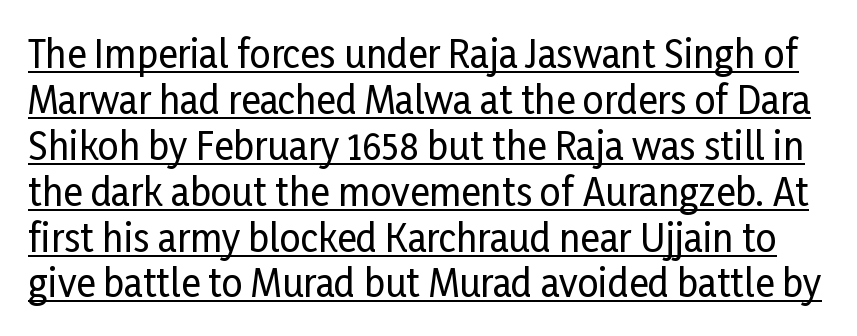
{"serif": "no", "italic": "no", "width": "condensed", "stroke_contrast": "low", "x_height": "medium", "monospaced": "no", "underline": "yes", "line_spacing_ratio": 1.24, "letter_spacing": "normal", "letter_spacing_em": 0.0, "glyph_px": 37}
